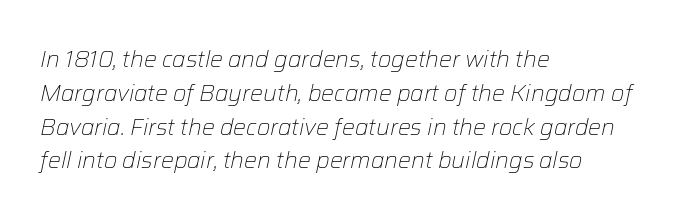
Q: Is the text bold? A: No.
Q: Is the text italic (slanted)? A: Yes, it leans right by about 12 degrees.
Q: Is the text underlined? A: No.
Q: How is the paragraph aligned? A: Left-aligned.
Q: Is the spacing between letters normal or unusually wide? A: Normal.
Q: Is the spacing between lines tight, normal or loose? A: Normal.
